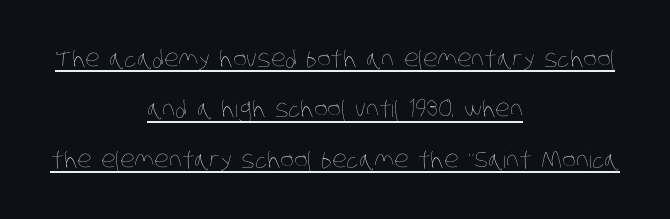
The image shows 23 px text type; set centered, loose line spacing (2.19x), normal letter spacing, underlined.
